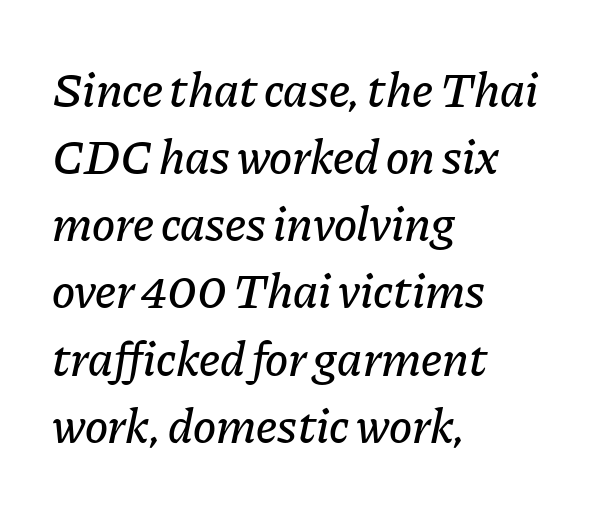
{"italic": "yes", "lean": "right", "slant_degrees": 11, "width": "normal", "stroke_contrast": "low", "x_height": "medium", "monospaced": "no", "underline": "no", "align": "left", "line_spacing": "normal", "line_spacing_ratio": 1.37, "letter_spacing": "normal", "letter_spacing_em": 0.0, "glyph_px": 49}
